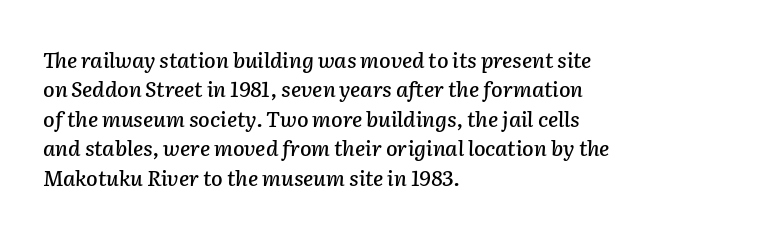
Q: Is the text italic (slanted)? A: Yes, it leans right by about 2 degrees.
Q: Is the text underlined? A: No.
Q: How is the paragraph aligned? A: Left-aligned.
Q: Is the spacing between letters normal or unusually wide? A: Normal.
Q: Is the spacing between lines tight, normal or loose? A: Normal.
